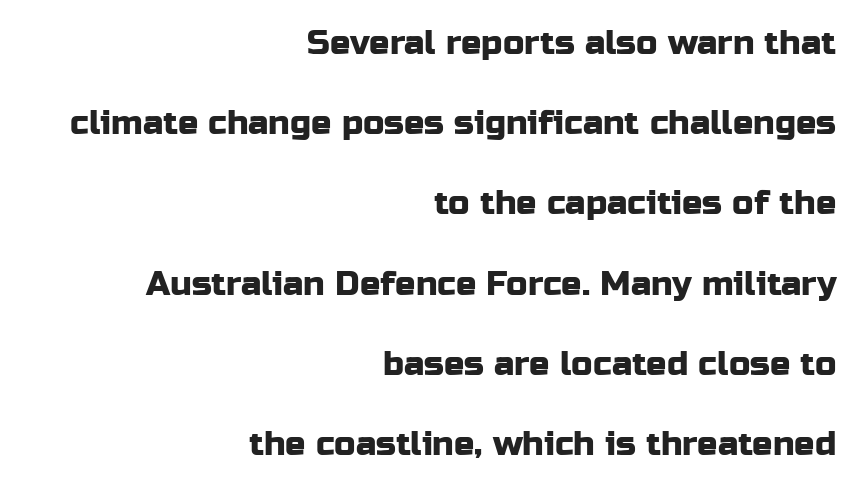
To sum up the face: it is a sans, with no serifs. Does the lettering tilt? It doesn't — this is upright. Does extra space separate the letters? No, they use regular spacing. The space beneath each line is pristine and unruled.
